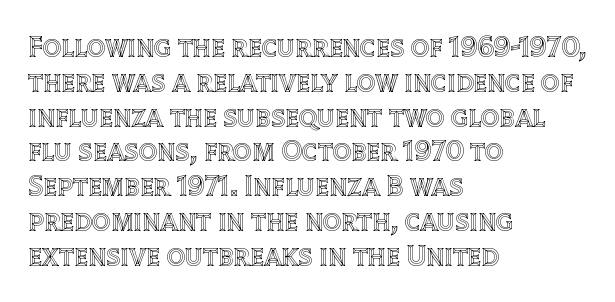
The image shows 29 px text type, upright; set left-aligned, line spacing 1.2x, normal letter spacing, not underlined; a large x-height.
